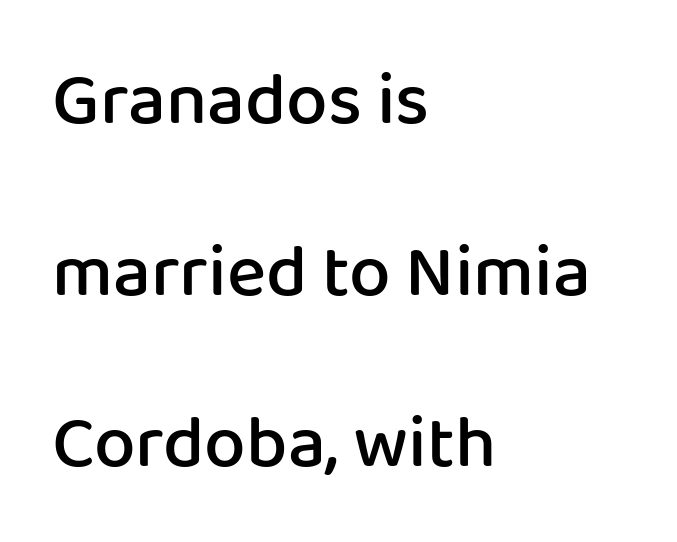
Q: Is the text bold? A: Semi-bold.
Q: Is the text italic (slanted)? A: No, it is upright.
Q: Is the typeface a serif or a sans-serif typeface? A: Sans-serif.
Q: Is the text underlined? A: No.
Q: How is the paragraph aligned? A: Left-aligned.
Q: Is the spacing between letters normal or unusually wide? A: Normal.
Q: Is the spacing between lines tight, normal or loose? A: Loose.
Q: Width (condensed, normal, or wide)? A: Normal.
Q: Stroke contrast? A: Low.
Q: x-height? A: Medium.
Q: Monospaced? A: No.
